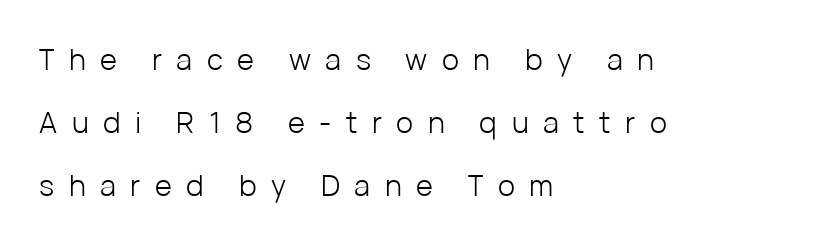
Q: Is the text bold? A: No.
Q: Is the text italic (slanted)? A: No, it is upright.
Q: Is the typeface a serif or a sans-serif typeface? A: Sans-serif.
Q: Is the text underlined? A: No.
Q: How is the paragraph aligned? A: Left-aligned.
Q: Is the spacing between letters normal or unusually wide? A: Unusually wide.
Q: Is the spacing between lines tight, normal or loose? A: Loose.
Q: Width (condensed, normal, or wide)? A: Normal.
Q: Stroke contrast? A: Low.
Q: x-height? A: Medium.
Q: Monospaced? A: No.
